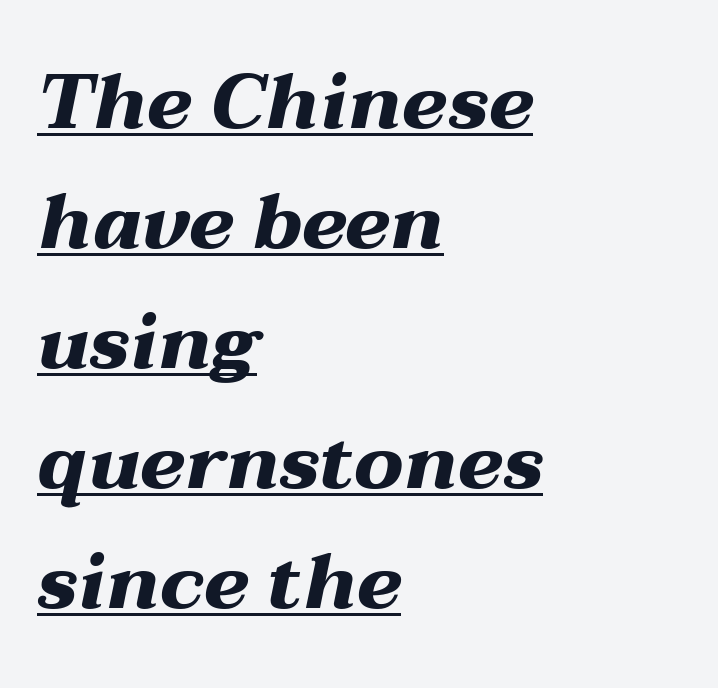
{"italic": "yes", "lean": "right", "slant_degrees": 12, "bold": "yes", "weight": "heavy", "width": "wide", "stroke_contrast": "medium", "x_height": "medium", "monospaced": "no", "underline": "yes", "align": "left", "line_spacing": "normal", "line_spacing_ratio": 1.56, "letter_spacing": "normal", "letter_spacing_em": 0.0, "glyph_px": 77}
